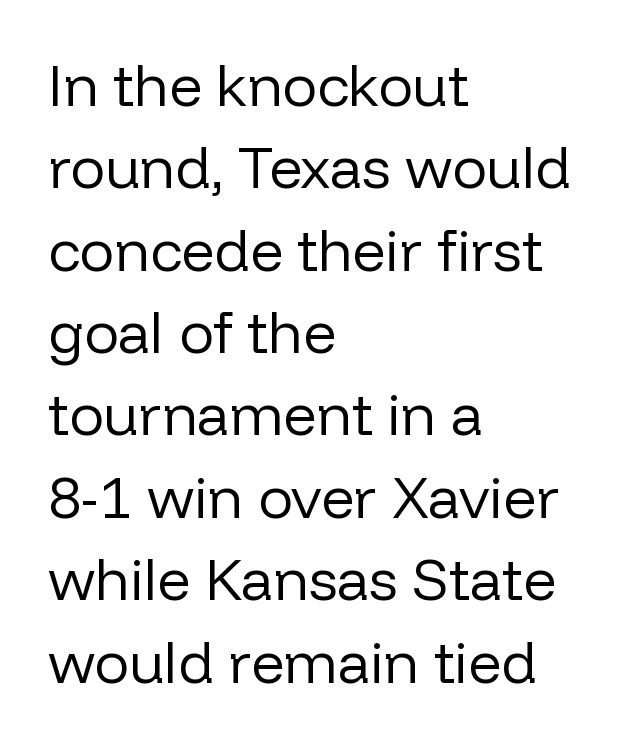
Horizontal alignment here is leftward, the default for most running prose. Rows of type keep a routine distance in the vertical direction. Varying glyph widths throughout — classic text-font behaviour. Anything drawn beneath the words? Only blank space. The rendering shows plain stroke endings on the letterforms — a sans-serif design.
